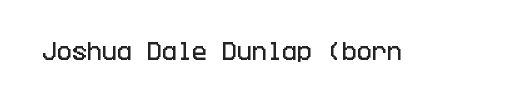
These lines keep a tight, regular rhythm from letter to letter. Unmarked baselines from the first word to the last. Italic: no, the glyphs are upright roman.
